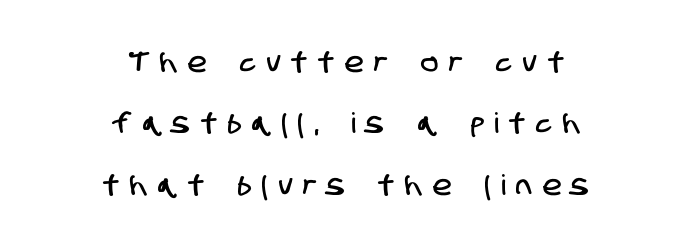
Teacher's note: observe the equal gaps on both sides — that is centered alignment. Anything drawn beneath the words? Only blank space. The passage shown is typed in a proportional face where columns would drift. Reading down the column, the eye jumps a long way to each next line. These lines have a slow, spaced-out rhythm from letter to letter.
